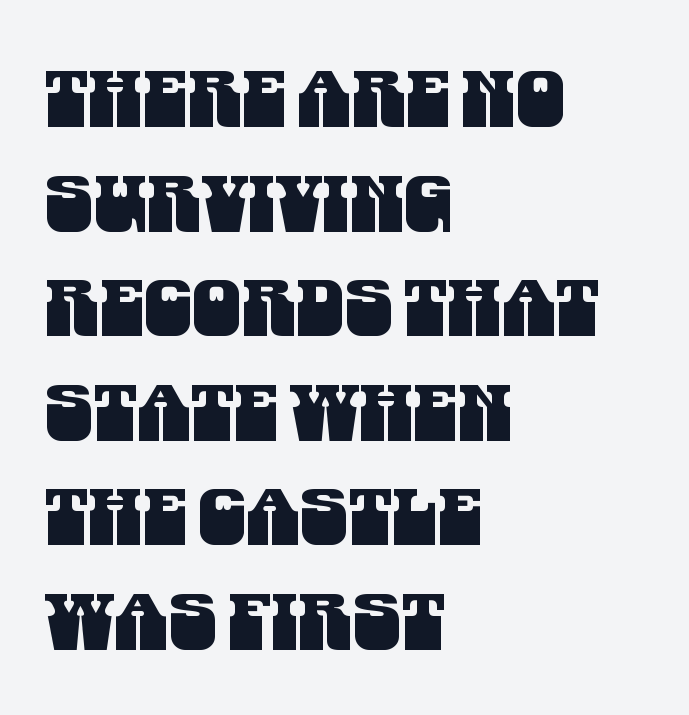
The passage shown is typed in a proportional face where columns would drift. The type is set solid horizontally, with unmodified tracking. Layout note: lines flush left. Unlike a traditional serif, this face leaves its strokes unadorned. This rendering features lettering with no underline. The leading is moderate, giving the passage an even texture.
